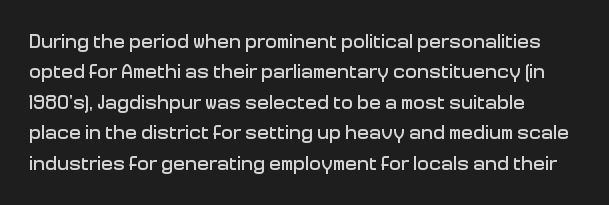
This is the regular roman posture of the typeface. A typesetter would call this leading conventional body-copy spacing. Words appear dense and cohesive because spacing is normal. Glance below the letters and you will spot only blank space.
